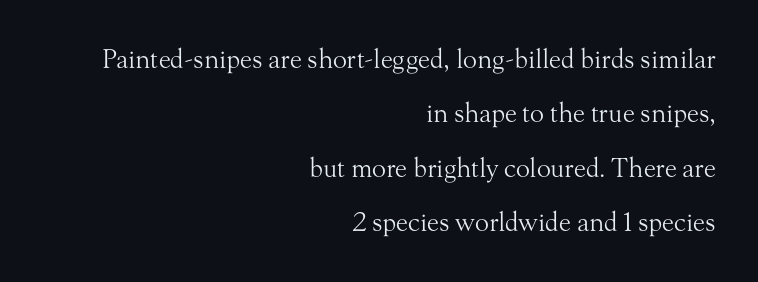
The strokes carry an ordinary text weight at most. The letters stand straight up with perfectly vertical stems. The gaps between neighbouring characters are ordinary and unremarkable. Descenders are the only things crossing below the line. Leftover space on each line is placed entirely before the opening word.
